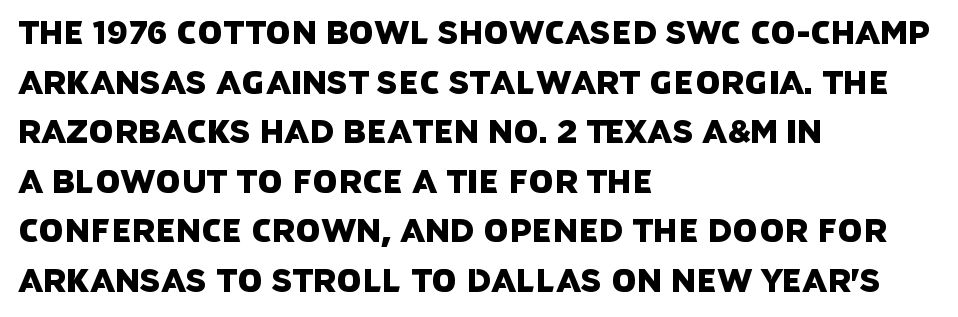
Check under the words: just untouched page. Visually the block forms a straight wall on the left and a jagged coastline on the right. Each letter keeps its own natural width here, so spacing adapts to shape. There is no visible air inserted between adjacent glyphs. No feet cap the strokes, marking this as sans-serif type. Reading down the column, the eye jumps a familiar distance to each next line.
